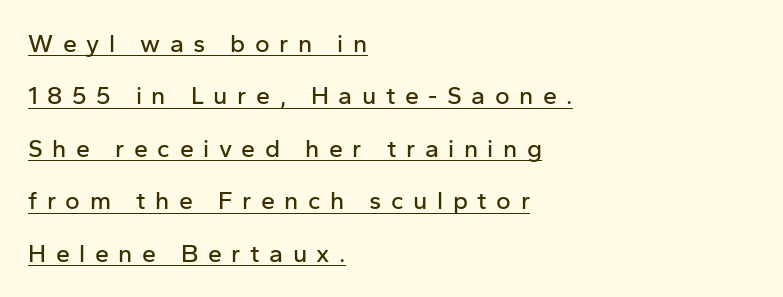
{"italic": "no", "underline": "yes", "align": "left", "line_spacing": "loose", "line_spacing_ratio": 2.1, "letter_spacing": "wide", "letter_spacing_em": 0.38, "glyph_px": 25}
